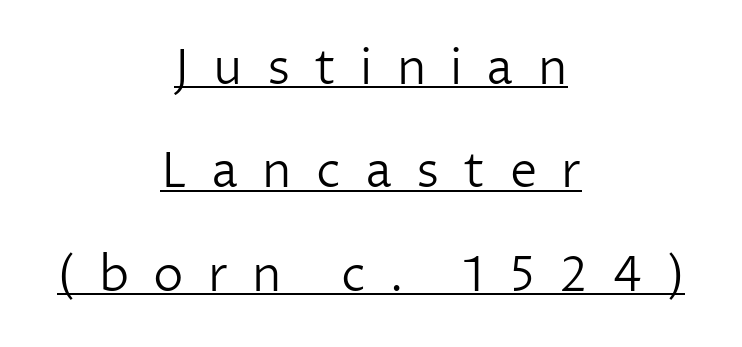
{"serif": "no", "italic": "no", "bold": "no", "weight": "light", "width": "normal", "stroke_contrast": "low", "x_height": "medium", "monospaced": "no", "underline": "yes", "align": "center", "line_spacing": "loose", "line_spacing_ratio": 2.11, "letter_spacing": "wide", "letter_spacing_em": 0.49, "glyph_px": 49}
